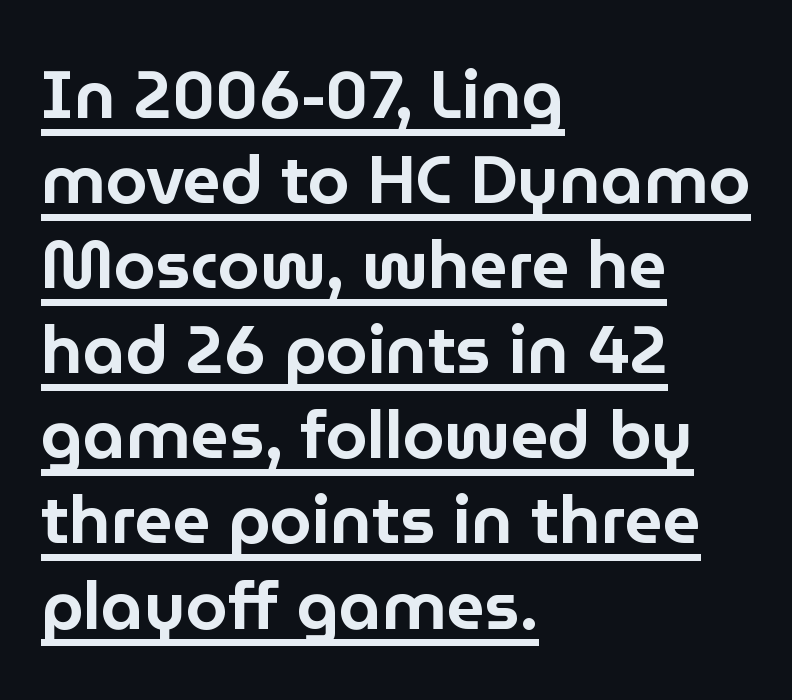
The image shows 67 px sans-serif type, upright; set left-aligned, normal line spacing (1.27x), normal letter spacing, underlined; low stroke contrast and a medium x-height.
